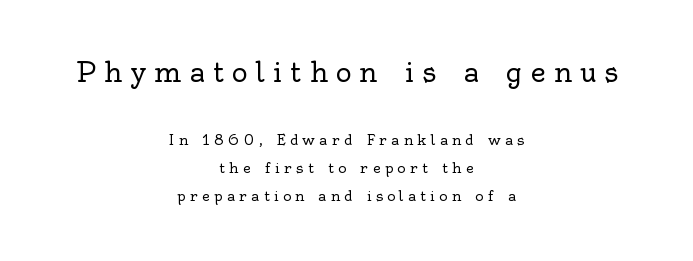
Q: Is the text bold? A: No.
Q: Is the text italic (slanted)? A: No, it is upright.
Q: Is the text underlined? A: No.
Q: How is the paragraph aligned? A: Centered.
Q: Is the spacing between letters normal or unusually wide? A: Unusually wide.
Q: Is the spacing between lines tight, normal or loose? A: Loose.
Q: Which block of text is set in a larger size, the first (top) or the second (bottom)? A: The first (top) one.
